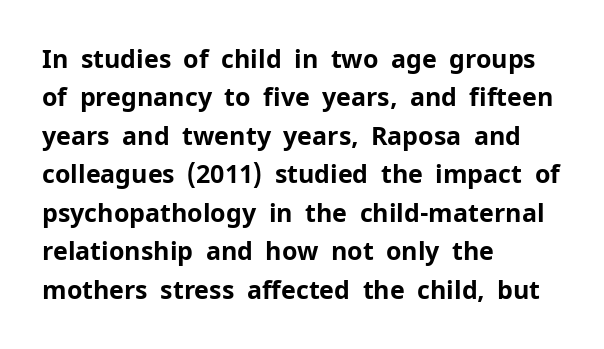
Here the glyphs are tracked normally, forming tight word shapes. Does the weight exceed regular? Yes, all the way to bold. The text block is weighted toward the left margin, trailing off unevenly rightward. Style check: upright. Notice how descenders clear the ascenders below comfortably — that's standard leading. Glance below the letters and you will spot only blank space.
